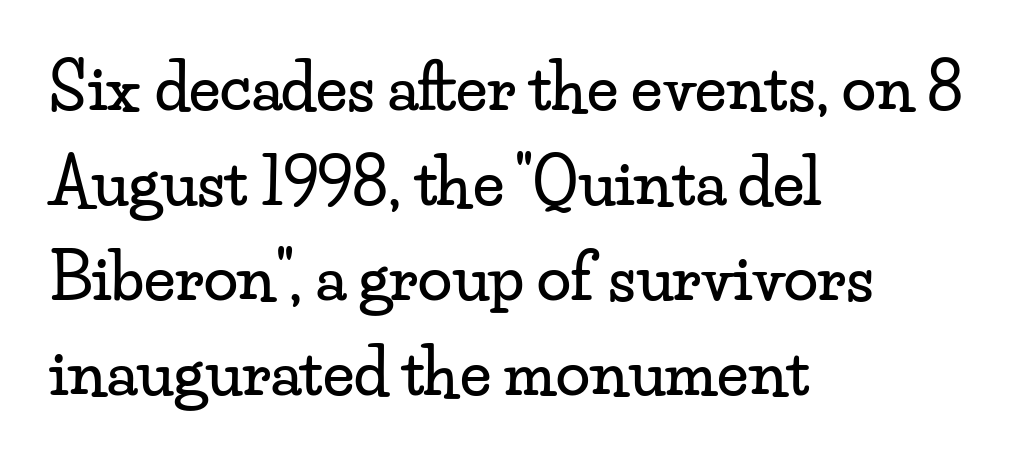
Small tapered or slab feet sit at the stroke ends, so this counts as serif. Do the characters align in a grid? No, the font is proportional. The face used here is rendered with its standard letterfit. Left-aligned paragraph, ragged on the right.
